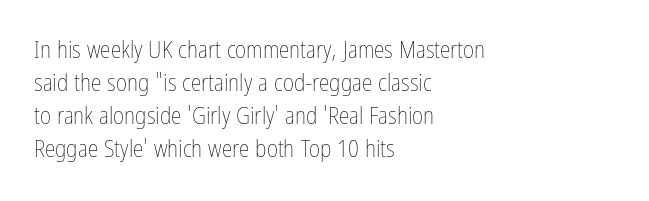
{"italic": "no", "bold": "no", "underline": "no", "align": "left", "line_spacing": "normal", "line_spacing_ratio": 1.37, "letter_spacing": "normal", "letter_spacing_em": 0.0, "glyph_px": 24}
